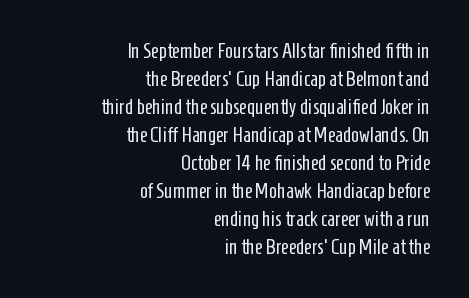
Think standard paragraph weight, or any step lighter than that. Characters follow at the spacing the type designer built in. The space between consecutive lines is moderate. Unlike italic type, these characters show no tilt at all.
